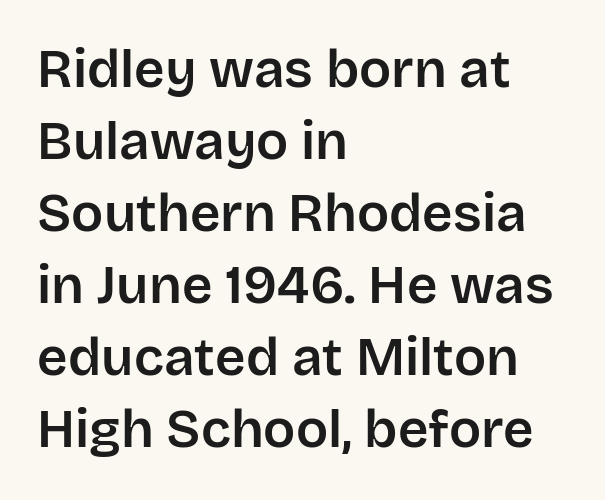
The image shows 53 px sans-serif type, upright; set left-aligned, normal line spacing (1.36x), normal letter spacing, not underlined; low stroke contrast and a large x-height.
